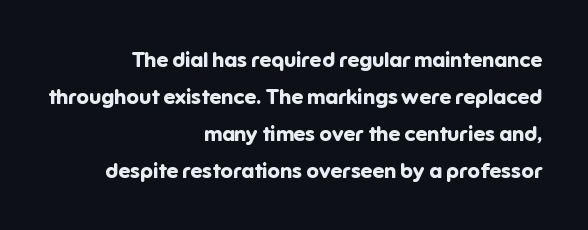
The image shows 21 px bold type, upright; set right-aligned, line spacing 1.76x, normal letter spacing, not underlined.
